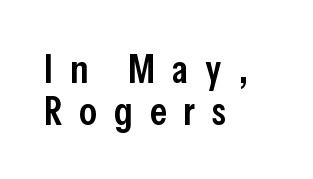
{"serif": "no", "italic": "no", "bold": "semi", "weight": "semibold", "width": "condensed", "stroke_contrast": "low", "x_height": "medium", "monospaced": "no", "underline": "no", "align": "left", "line_spacing": "tight", "line_spacing_ratio": 1.05, "letter_spacing": "wide", "letter_spacing_em": 0.42, "glyph_px": 40}
